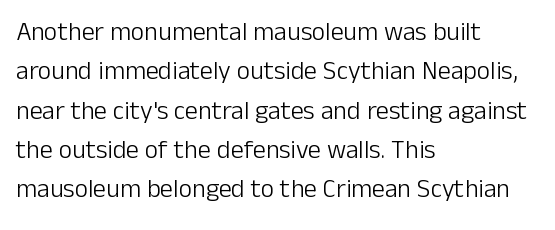
Q: Is the text bold? A: No.
Q: Is the text italic (slanted)? A: No, it is upright.
Q: Is the text underlined? A: No.
Q: How is the paragraph aligned? A: Left-aligned.
Q: Is the spacing between letters normal or unusually wide? A: Normal.
Q: Is the spacing between lines tight, normal or loose? A: Normal.
